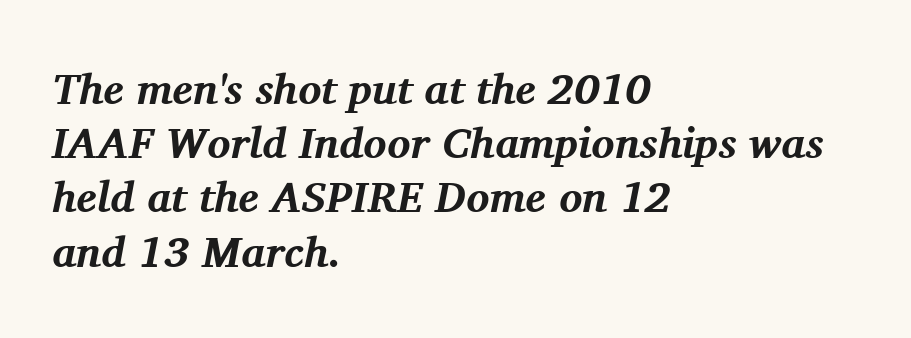
{"serif": "yes", "italic": "yes", "lean": "right", "slant_degrees": 11, "bold": "yes", "weight": "bold", "width": "normal", "stroke_contrast": "medium", "x_height": "medium", "monospaced": "no", "underline": "no", "align": "left", "line_spacing": "normal", "line_spacing_ratio": 1.26, "letter_spacing": "normal", "letter_spacing_em": 0.0, "glyph_px": 43}
